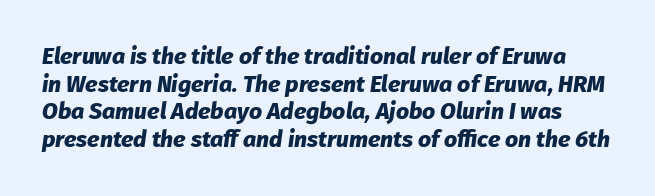
The image shows 23 px bold type, italic (leaning right); set line spacing 1.2x, normal letter spacing, not underlined.
